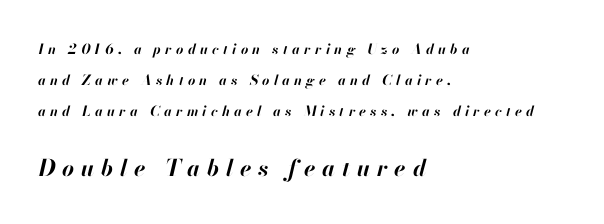
The passage shown is emphatically bold. Designer's note — italics engaged. The horizontal fit of the characters is loose and conspicuously gappy. Size hierarchy here favors the trailing block over the leading one. The space directly below the letters is spotless.
